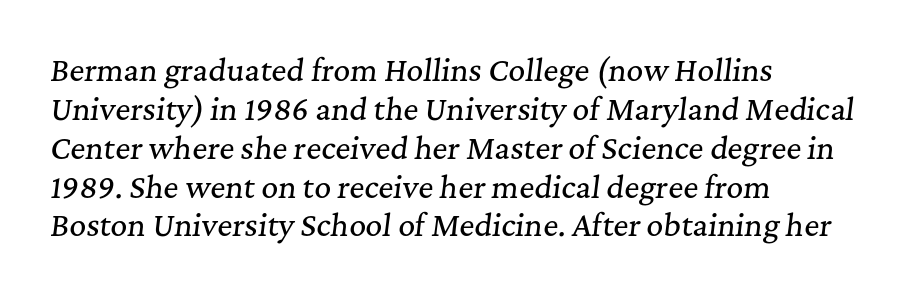
Check the space under the baseline: it is left empty. Italic? Definitely — the glyphs are oblique. Each word holds together tightly as a unit, with standard inter-letter gaps. Whoever set this chose a conventional vertical rhythm. Character widths vary here, with narrow letters taking less room than wide ones. Compared with a centered layout, this one pins lines to the left instead.
